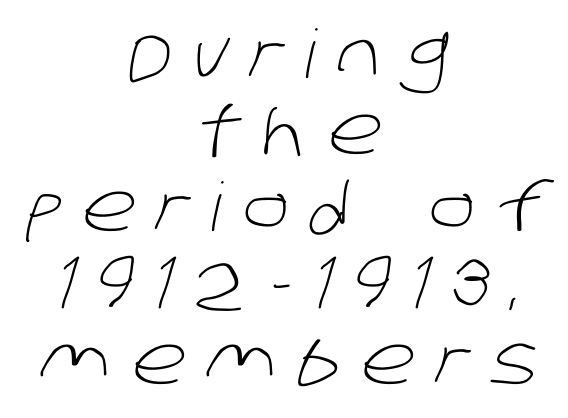
Each letter keeps its own natural width here, so spacing adapts to shape. Summary of vertical rhythm: compact, with narrow interline spacing. Vertical stems look standard width or narrower in stroke. Caption: expanded tracking, letters set apart. Is this a sans? Yes — the strokes have no serifs.
